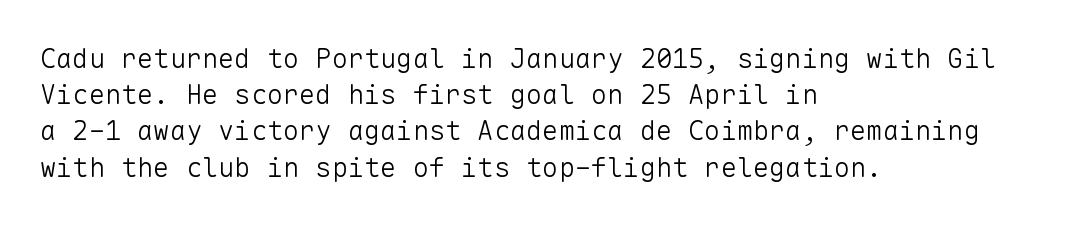
Q: Is the text bold? A: No.
Q: Is the text italic (slanted)? A: No, it is upright.
Q: Is the text underlined? A: No.
Q: How is the paragraph aligned? A: Left-aligned.
Q: Is the spacing between letters normal or unusually wide? A: Normal.
Q: Is the spacing between lines tight, normal or loose? A: Normal.
